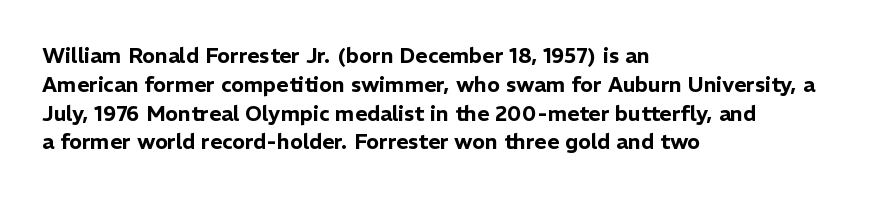
The compositor pushed each line to the left boundary. The strip under each line holds only bare page. When letters stand straight like this, we call the style roman or upright. Letter spacing: default. In terms of leading, this rendering sits right in the middle.
